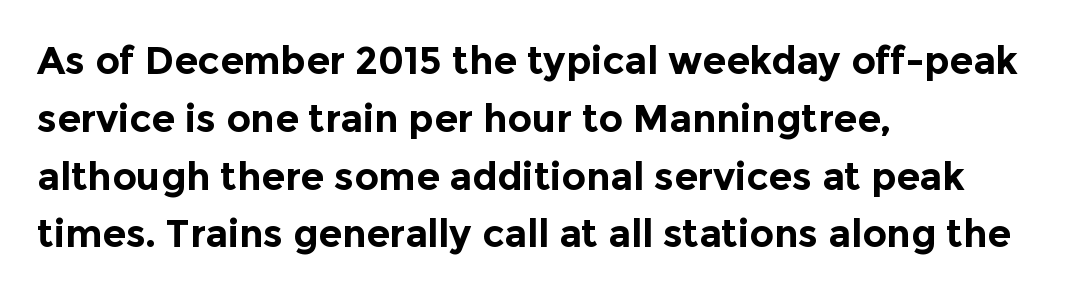
The image shows 38 px bold sans-serif type, upright; set left-aligned, normal line spacing (1.52x), normal letter spacing, not underlined; a medium x-height.
